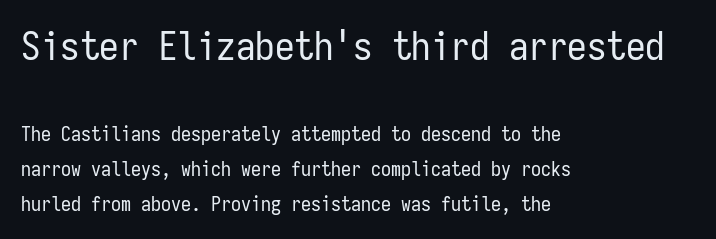
The rendering uses typewriter-style spacing with identical character cells. The cut favours lightness, reaching ordinary text weight at its darkest. Does the bottom block carry the larger type? No, the top block does. The typography opts for an upright posture over an oblique one.
